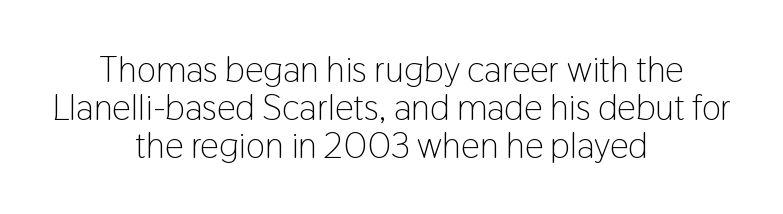
Q: Is the text bold? A: No.
Q: Is the text italic (slanted)? A: No, it is upright.
Q: Is the typeface a serif or a sans-serif typeface? A: Sans-serif.
Q: Is the text underlined? A: No.
Q: How is the paragraph aligned? A: Centered.
Q: Is the spacing between letters normal or unusually wide? A: Normal.
Q: Is the spacing between lines tight, normal or loose? A: Tight.
Q: Width (condensed, normal, or wide)? A: Condensed.
Q: Stroke contrast? A: Low.
Q: x-height? A: Medium.
Q: Monospaced? A: No.
